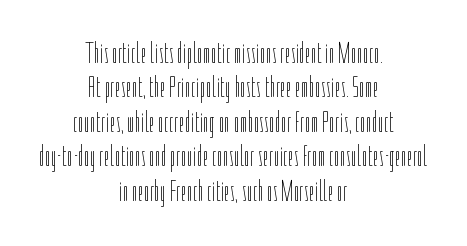
The image shows 30 px thin, condensed type, upright; set centered, tight line spacing (1.15x), normal letter spacing, not underlined; low stroke contrast and a medium x-height.
